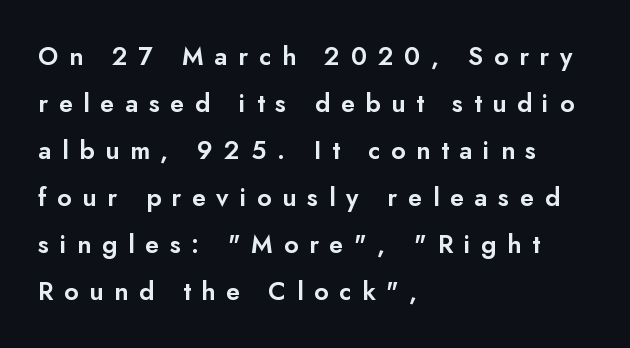
Short and long lines alike share a common starting point at left. This rendering features lettering with no underline. The rendering inserts visible extra space after every character. No italicization has been applied; the sample stays upright.
